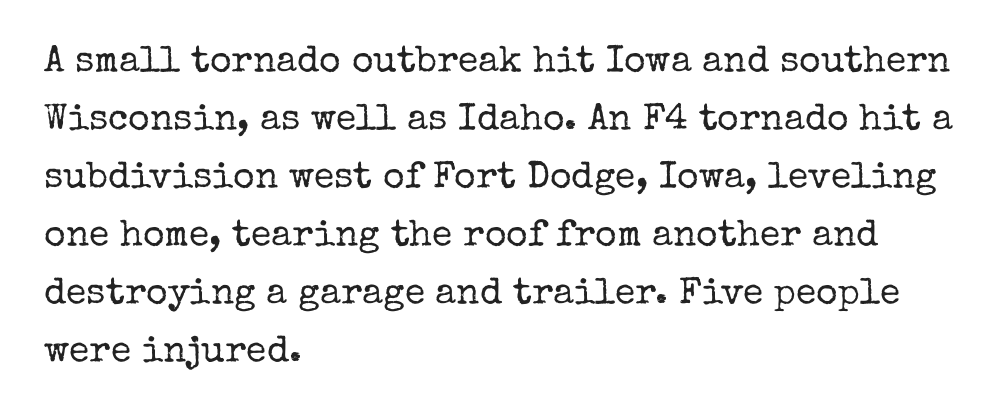
Vertically, the passage feels balanced, rows spaced as you'd expect. Glance below the letters and you will spot only blank space. The letters stand straight up with perfectly vertical stems. Regarding serifs, this sample has them.
